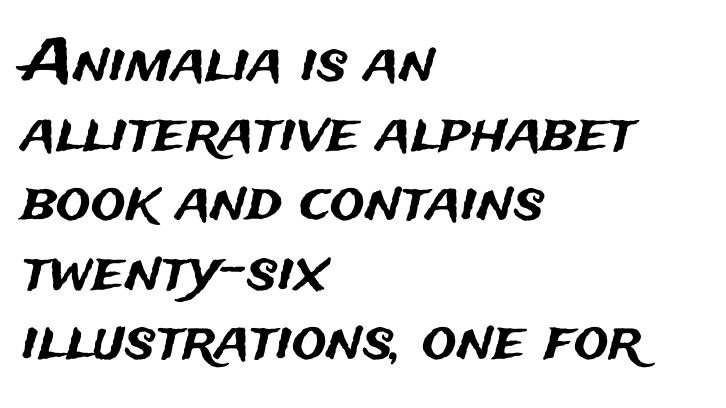
{"serif": "no", "width": "normal", "stroke_contrast": "medium", "x_height": "medium", "monospaced": "no", "underline": "no", "align": "left", "line_spacing_ratio": 1.2, "letter_spacing": "normal", "letter_spacing_em": 0.0, "glyph_px": 58}
